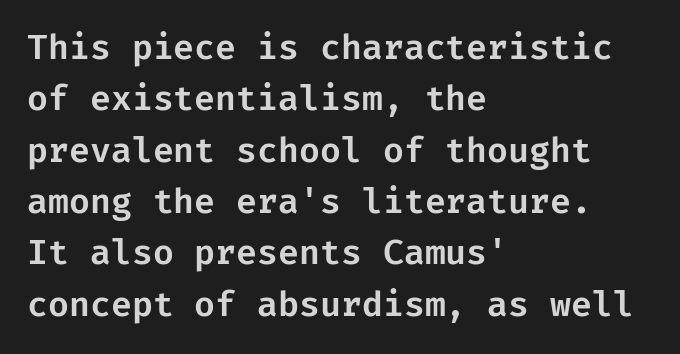
The image shows 34 px sans-serif type, upright; set left-aligned, normal line spacing (1.51x), normal letter spacing, not underlined; low stroke contrast and a medium x-height.
